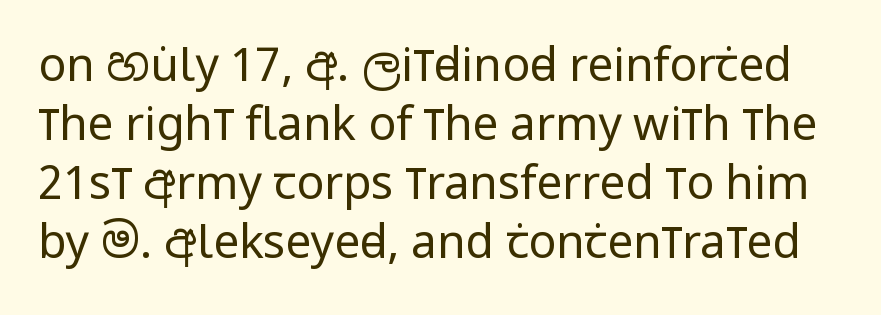
{"serif": "no", "italic": "no", "bold": "no", "weight": "regular", "width": "condensed", "stroke_contrast": "low", "x_height": "large", "monospaced": "no", "underline": "no", "line_spacing": "normal", "line_spacing_ratio": 1.28, "letter_spacing": "normal", "letter_spacing_em": 0.0, "glyph_px": 46}
